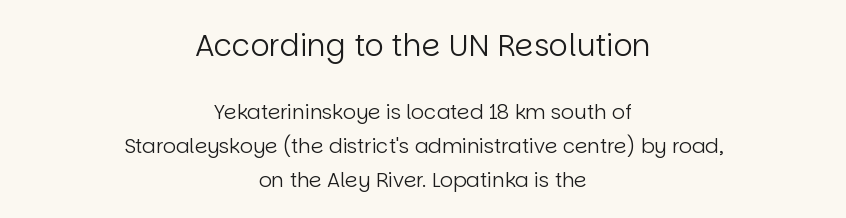
Q: Is the text bold? A: No.
Q: Is the text italic (slanted)? A: No, it is upright.
Q: Is the typeface a serif or a sans-serif typeface? A: Sans-serif.
Q: Is the text underlined? A: No.
Q: How is the paragraph aligned? A: Centered.
Q: Is the spacing between letters normal or unusually wide? A: Normal.
Q: Is the spacing between lines tight, normal or loose? A: Normal.
Q: Which block of text is set in a larger size, the first (top) or the second (bottom)? A: The first (top) one.
Q: Width (condensed, normal, or wide)? A: Normal.
Q: Stroke contrast? A: Low.
Q: x-height? A: Large.
Q: Monospaced? A: No.
